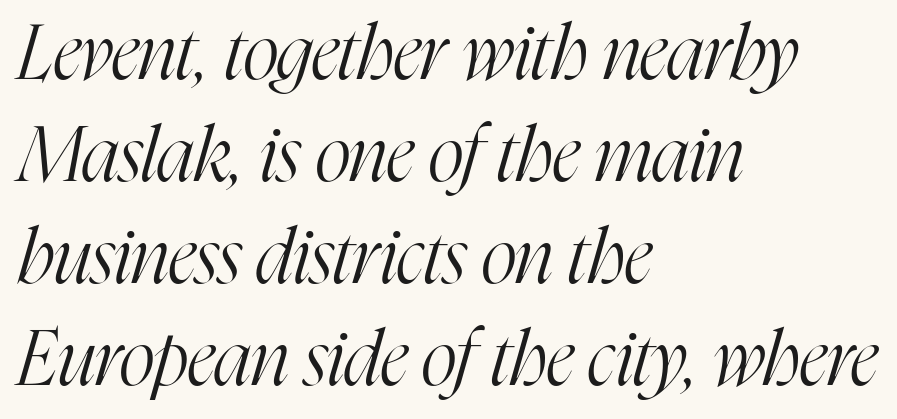
There is no visible air inserted between adjacent glyphs. You could not count columns in this text — the font is proportionally spaced. The typesetter chose a ragged-right arrangement here. Unlike a clean sans, this face finishes its strokes with serifs. Underline: absent.
